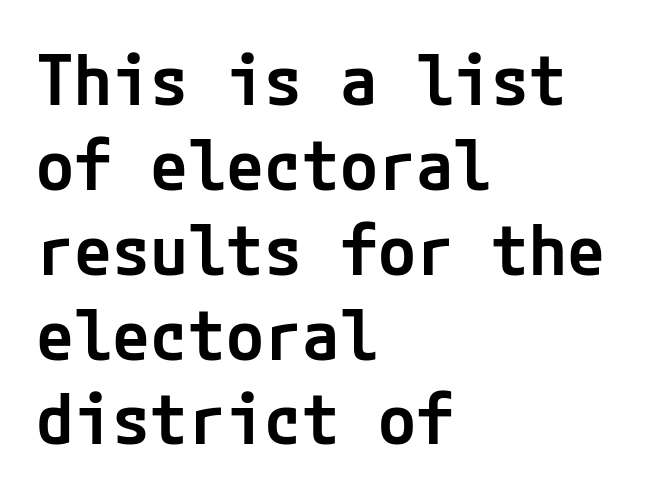
The image shows 69 px semibold sans-serif type, upright; set left-aligned, line spacing 1.23x, normal letter spacing, not underlined; low stroke contrast and a medium x-height.
